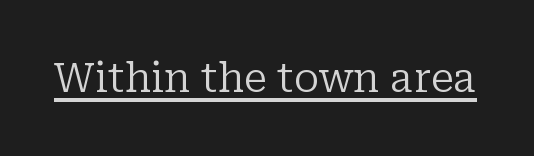
{"serif": "yes", "italic": "no", "bold": "no", "weight": "regular", "width": "normal", "stroke_contrast": "low", "x_height": "medium", "monospaced": "no", "underline": "yes", "letter_spacing": "normal", "letter_spacing_em": 0.0, "glyph_px": 40}
